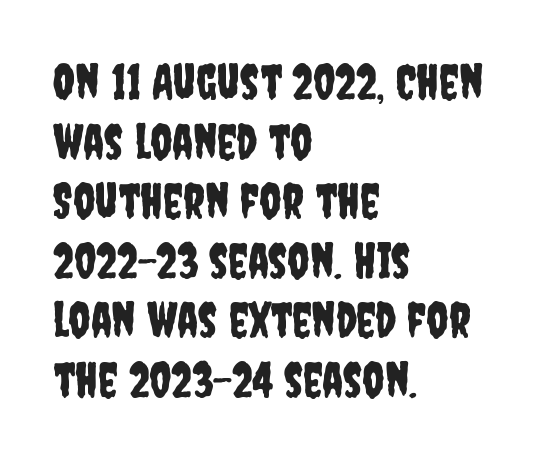
The image shows 48 px condensed sans-serif type, upright; set left-aligned, line spacing 1.24x, normal letter spacing, not underlined; low stroke contrast and a large x-height.
